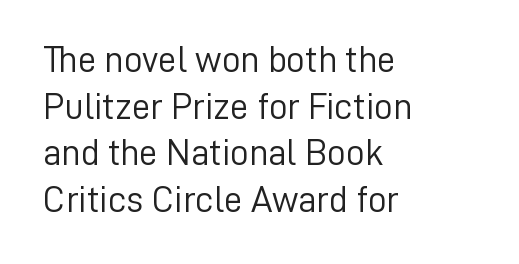
Q: Is the text bold? A: No.
Q: Is the text italic (slanted)? A: No, it is upright.
Q: Is the typeface a serif or a sans-serif typeface? A: Sans-serif.
Q: Is the text underlined? A: No.
Q: How is the paragraph aligned? A: Left-aligned.
Q: Is the spacing between letters normal or unusually wide? A: Normal.
Q: Is the spacing between lines tight, normal or loose? A: Normal.
Q: Width (condensed, normal, or wide)? A: Normal.
Q: Stroke contrast? A: Low.
Q: x-height? A: Medium.
Q: Monospaced? A: No.
